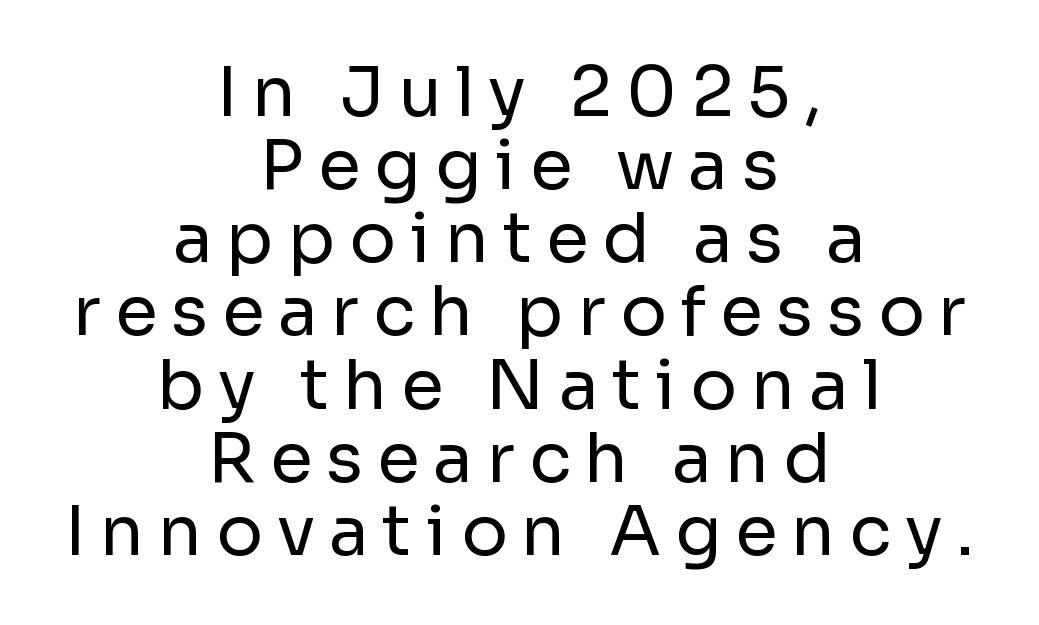
The image shows 69 px regular-weight sans-serif type, upright; set centered, tight line spacing (1.06x), unusually wide letter spacing (+0.2 em), not underlined; low stroke contrast and a medium x-height.
